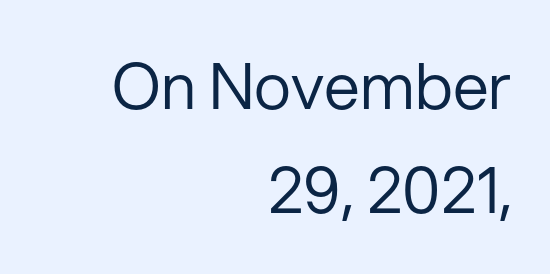
Each row of text sits above clean, open space. Glyph-to-glyph distance matches everyday printed text. A typesetter would label this face a sans. Notice how the passage keeps a crisp vertical edge on the right only.
